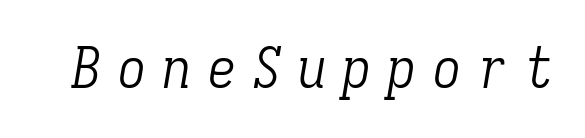
These lines are rendered in a fixed-pitch font. When letters slant like this, we call the style italic. The rendering shows small feet on the letterforms — a serif design. The font is comparable to plain body text, perhaps lighter. A typesetter would call this heavily tracked-out type. The baseline area is clear.
